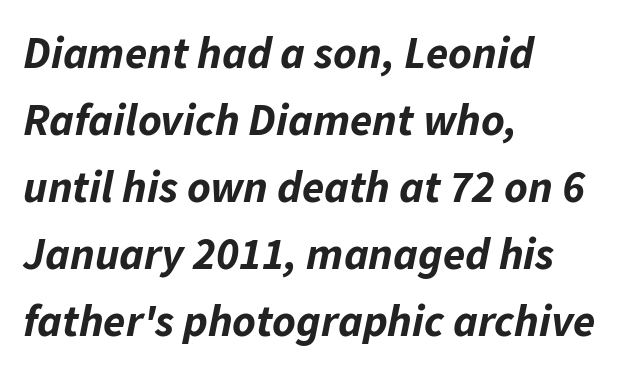
Q: Is the text bold? A: Yes.
Q: Is the text italic (slanted)? A: Yes, it leans right by about 11 degrees.
Q: Is the text underlined? A: No.
Q: How is the paragraph aligned? A: Left-aligned.
Q: Is the spacing between letters normal or unusually wide? A: Normal.
Q: Is the spacing between lines tight, normal or loose? A: Normal.
Q: Width (condensed, normal, or wide)? A: Normal.
Q: Stroke contrast? A: Low.
Q: x-height? A: Medium.
Q: Monospaced? A: No.
